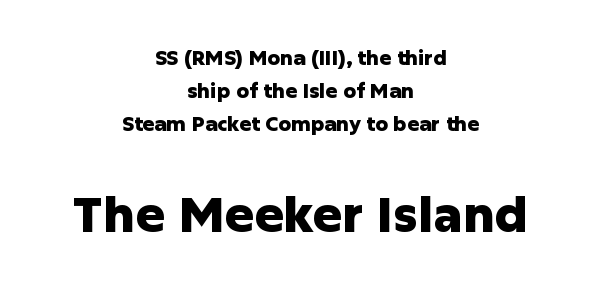
{"serif": "no", "italic": "no", "bold": "yes", "weight": "heavy", "width": "normal", "stroke_contrast": "low", "x_height": "medium", "monospaced": "no", "underline": "no", "align": "center", "line_spacing": "normal", "line_spacing_ratio": 1.66, "letter_spacing": "normal", "letter_spacing_em": 0.0, "larger_block": "second", "size_ratio": 2.45, "glyph_px": 49}
